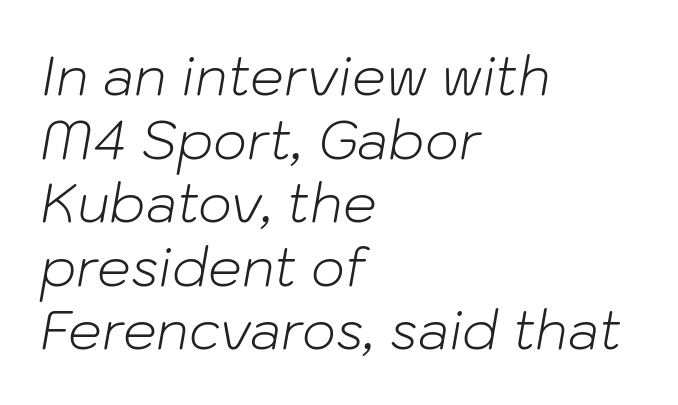
The image shows 53 px light type, italic (leaning right); set left-aligned, line spacing 1.2x, normal letter spacing, not underlined; low stroke contrast and a medium x-height.
